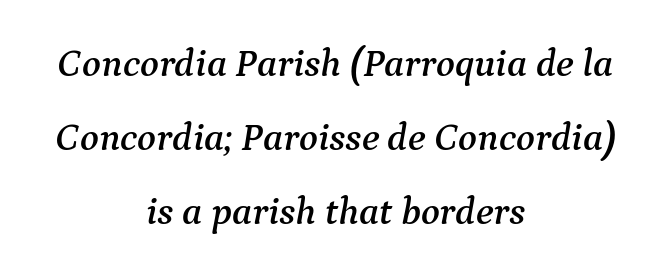
Varying glyph widths throughout — classic text-font behaviour. What's the leading like? Stretched, with rows far apart. Nothing unusual about the tracking: characters are spaced as the font intends. Emphasis-style slanted type is in use.
